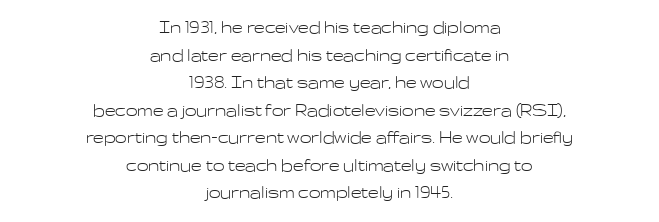
Q: Is the text bold? A: No.
Q: Is the text italic (slanted)? A: No, it is upright.
Q: Is the text underlined? A: No.
Q: How is the paragraph aligned? A: Centered.
Q: Is the spacing between letters normal or unusually wide? A: Normal.
Q: Is the spacing between lines tight, normal or loose? A: Normal.
